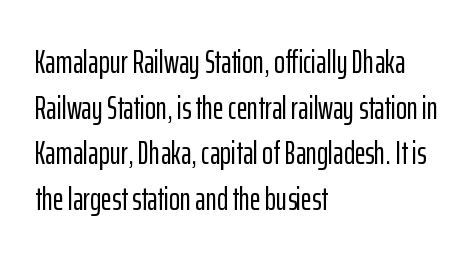
Letterform terminals end flat and unadorned throughout the passage. A classic flush-left, rag-right setting is used for this passage. You could not count columns in this text — the font is proportionally spaced. Check under the words: just untouched page. Notice how the stems are strictly vertical — no italics here.
